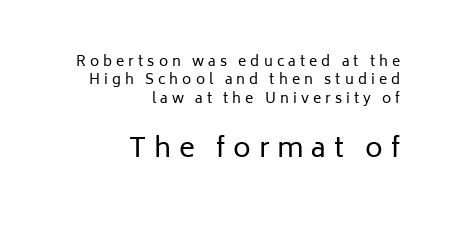
Quick note: underline off. Here the second block reads like a headline and the first like body copy. Between one letter and the next there's a generous, obvious gap. A typesetter would call this leading conventional body-copy spacing. Stems and bowls with no extra thickness — not bold. Quick note: not italic, upright.
